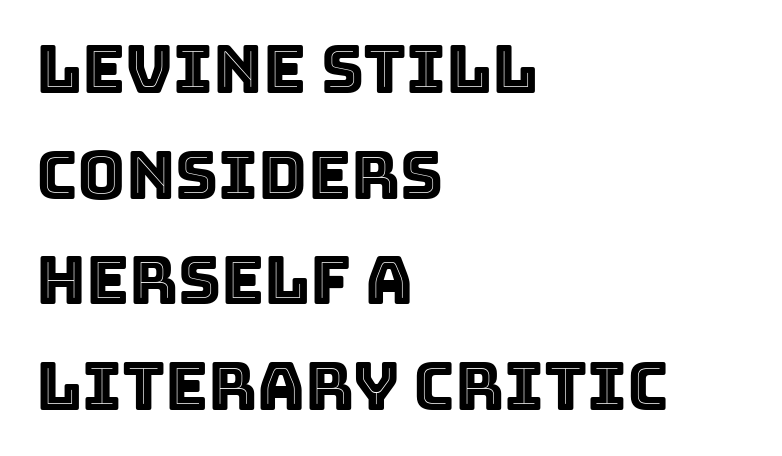
Q: Is the text italic (slanted)? A: No, it is upright.
Q: Is the text underlined? A: No.
Q: How is the paragraph aligned? A: Left-aligned.
Q: Is the spacing between letters normal or unusually wide? A: Normal.
Q: Is the spacing between lines tight, normal or loose? A: Normal.
Q: Width (condensed, normal, or wide)? A: Normal.
Q: x-height? A: Large.
Q: Monospaced? A: No.
